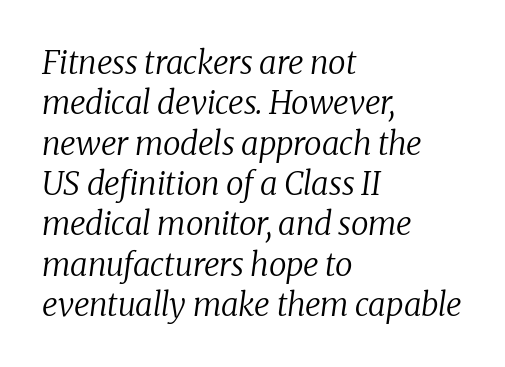
This sample has the flowing, uneven cadence of proportional lettering. The letters are slanted; this is an italic face. Unbolded letterforms with no extra heft. The passage shown is typeset with a serif family. Baseline-to-baseline distance is the conventional proportion of letter height. Teacher's note: observe the even left margin — that is flush-left alignment.
